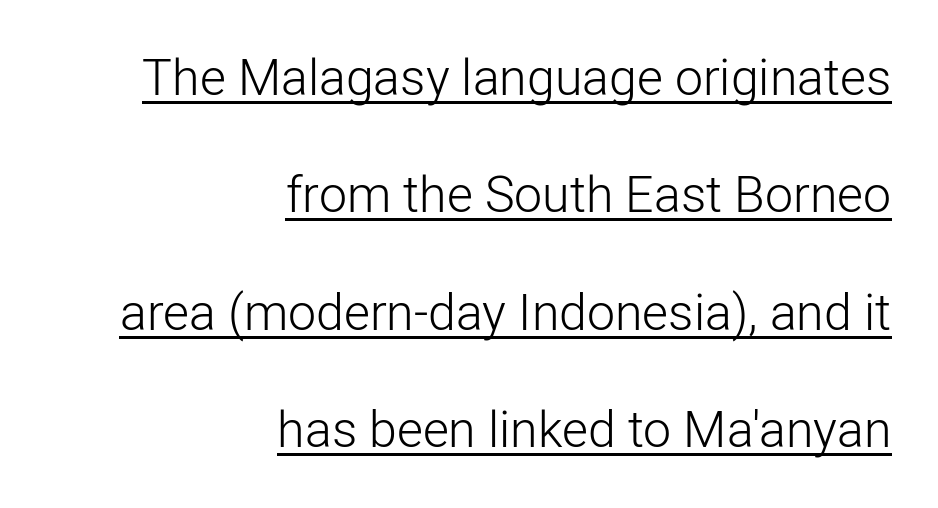
The image shows 50 px light sans-serif type, upright; set right-aligned, loose line spacing (2.35x), normal letter spacing, underlined; low stroke contrast and a medium x-height.
